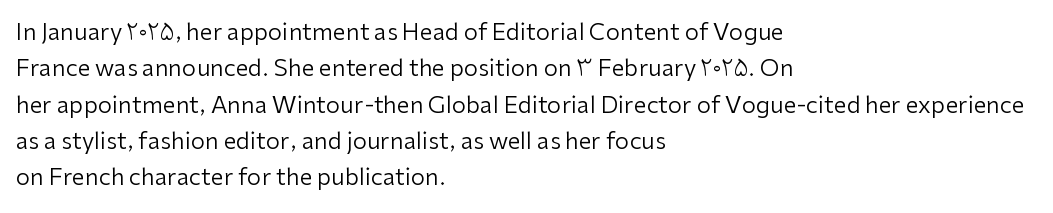
The image shows 23 px text type, upright; set left-aligned, normal line spacing (1.58x), normal letter spacing, not underlined.
